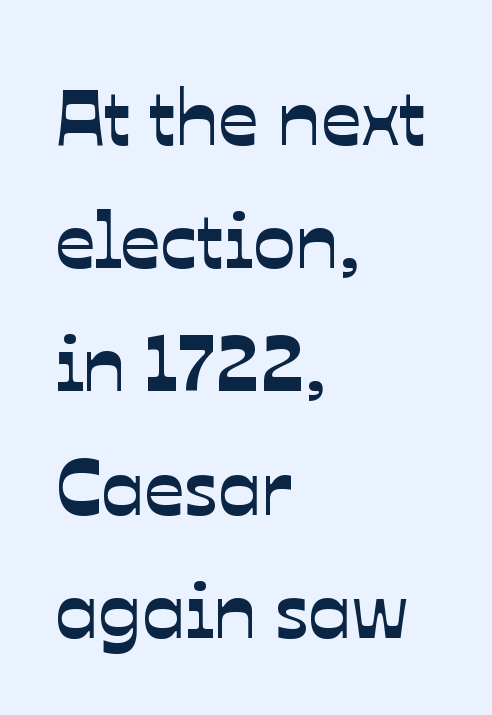
The glyphs are unaccompanied by any horizontal stroke below them. Character widths vary here, with narrow letters taking less room than wide ones. The horizontal fit of the characters is conventional and even. The face used here is a sans, in the tradition of grotesques and geometrics. Horizontally, the lines are justified to the leading edge only.
